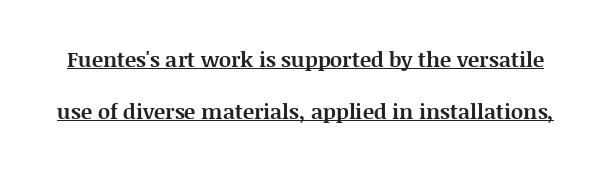
Q: Is the text bold? A: Yes.
Q: Is the text italic (slanted)? A: No, it is upright.
Q: Is the text underlined? A: Yes.
Q: Is the spacing between letters normal or unusually wide? A: Normal.
Q: Is the spacing between lines tight, normal or loose? A: Loose.
